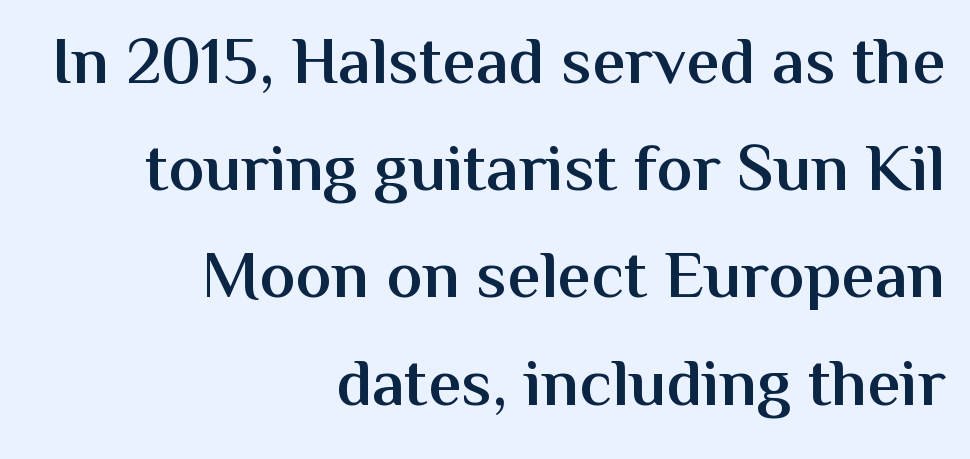
This sample keeps an unexceptional amount of space between lines. One-word summary of the alignment: right. The letters sit at their default tracking, neither squeezed nor spread. Typesetter's note: demi weight, one step under bold. This is the regular roman posture of the typeface.
